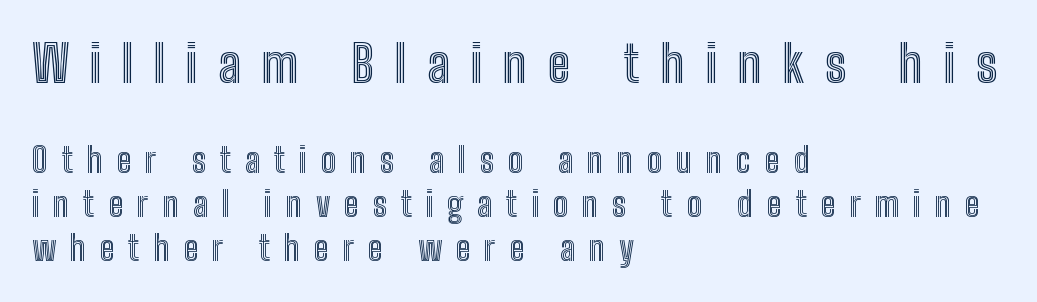
{"italic": "no", "width": "condensed", "x_height": "medium", "monospaced": "no", "underline": "no", "align": "left", "line_spacing": "normal", "line_spacing_ratio": 1.3, "letter_spacing": "wide", "letter_spacing_em": 0.41, "larger_block": "first", "size_ratio": 1.5, "glyph_px": 51}
